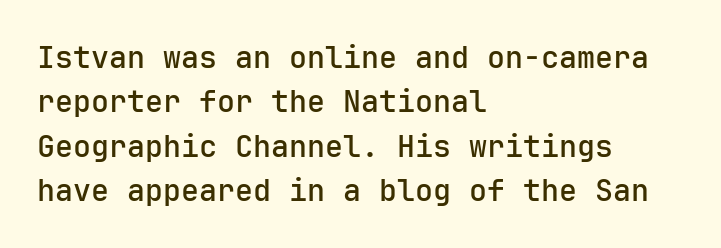
{"serif": "no", "italic": "no", "bold": "semi", "weight": "semibold", "width": "normal", "stroke_contrast": "low", "x_height": "medium", "underline": "no", "align": "left", "line_spacing": "normal", "line_spacing_ratio": 1.48, "letter_spacing": "normal", "letter_spacing_em": 0.0, "glyph_px": 30}
